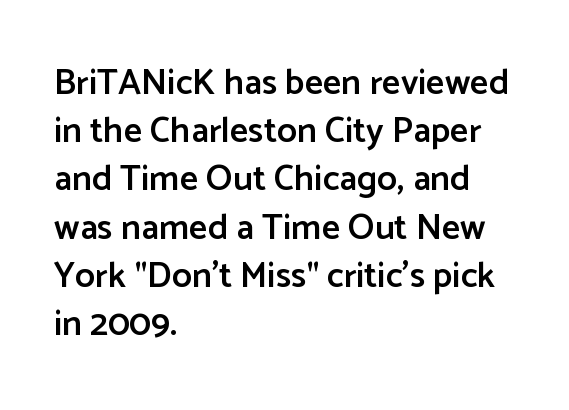
The lettering holds an erect, upright posture throughout. Each line starts at the same left margin while the right side varies. Look at the bottom of the vertical strokes: they stop flat, with no serifs. Words appear dense and cohesive because spacing is normal. Do the characters align in a grid? No, the font is proportional. Vertically, the passage feels balanced, rows spaced as you'd expect.
